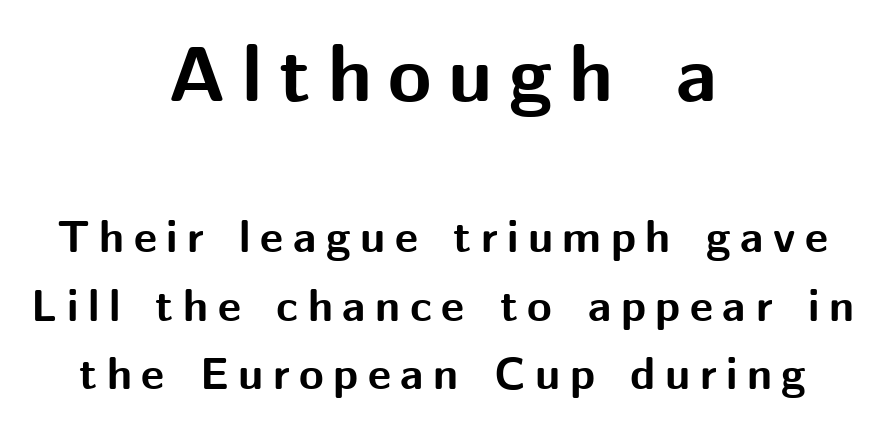
{"serif": "no", "italic": "no", "bold": "yes", "weight": "bold", "width": "normal", "stroke_contrast": "medium", "x_height": "medium", "monospaced": "no", "underline": "no", "align": "center", "line_spacing": "normal", "line_spacing_ratio": 1.52, "letter_spacing": "wide", "letter_spacing_em": 0.21, "larger_block": "first", "size_ratio": 1.76, "glyph_px": 79}
